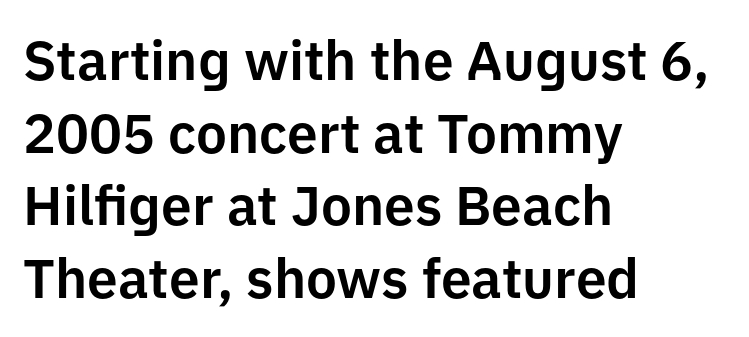
This sample uses an upright cut, with every glyph sitting square on the baseline. In terms of letterform style, serifs are entirely absent. Any mark beneath the type? The region is blank. Interline gaps are of average width in this sample.
